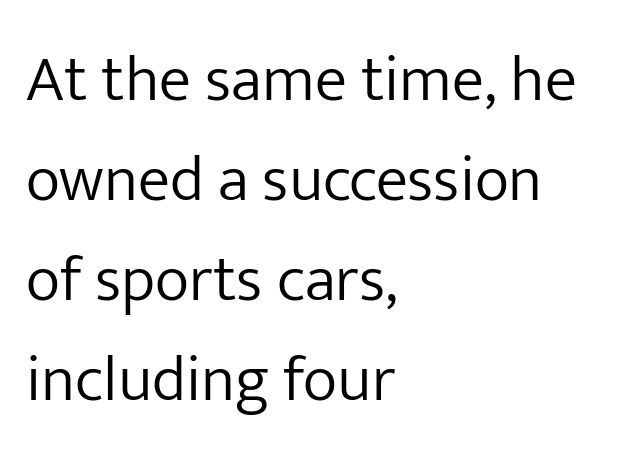
{"serif": "no", "italic": "no", "bold": "no", "weight": "light", "width": "normal", "stroke_contrast": "low", "x_height": "medium", "monospaced": "no", "underline": "no", "align": "left", "line_spacing": "normal", "line_spacing_ratio": 1.54, "letter_spacing": "normal", "letter_spacing_em": 0.0, "glyph_px": 65}
